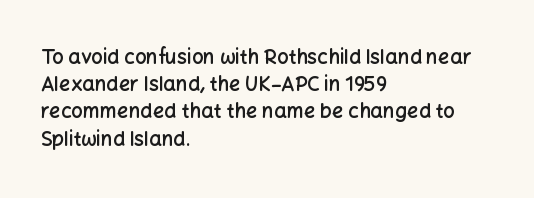
Normally led — the rows are evenly, conventionally spaced. The baseline area is clear. The passage shown is semibold, sitting just below true bold. Style check: upright.
